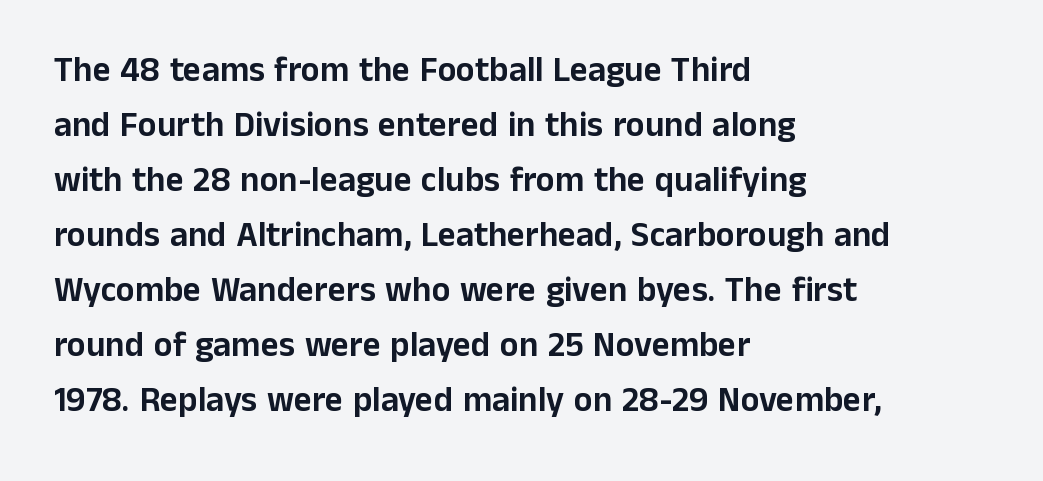
Q: Is the text italic (slanted)? A: No, it is upright.
Q: Is the typeface a serif or a sans-serif typeface? A: Sans-serif.
Q: Is the text underlined? A: No.
Q: How is the paragraph aligned? A: Left-aligned.
Q: Is the spacing between letters normal or unusually wide? A: Normal.
Q: Is the spacing between lines tight, normal or loose? A: Normal.
Q: Width (condensed, normal, or wide)? A: Normal.
Q: Stroke contrast? A: Low.
Q: x-height? A: Medium.
Q: Monospaced? A: No.
